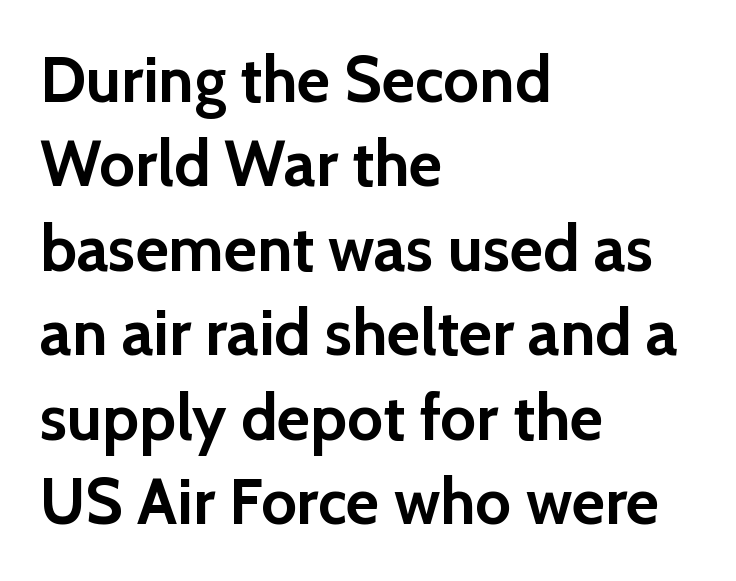
The image shows 64 px semibold sans-serif type, upright; set left-aligned, normal line spacing (1.32x), normal letter spacing, not underlined; a medium x-height.
